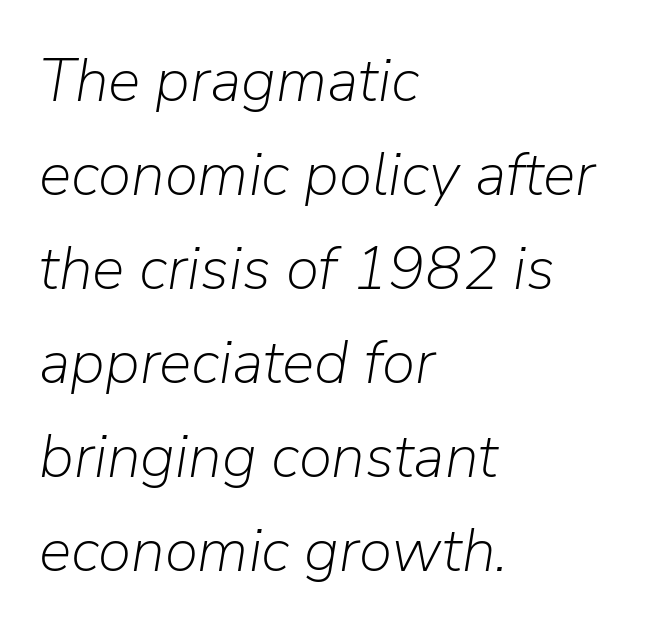
The passage shown stacks its lines at a standard gap. Notice how the passage keeps a crisp vertical edge on the left only. The letters advance in unequal steps, a hallmark of proportional type. There's an unmistakable incline to the writing here.
